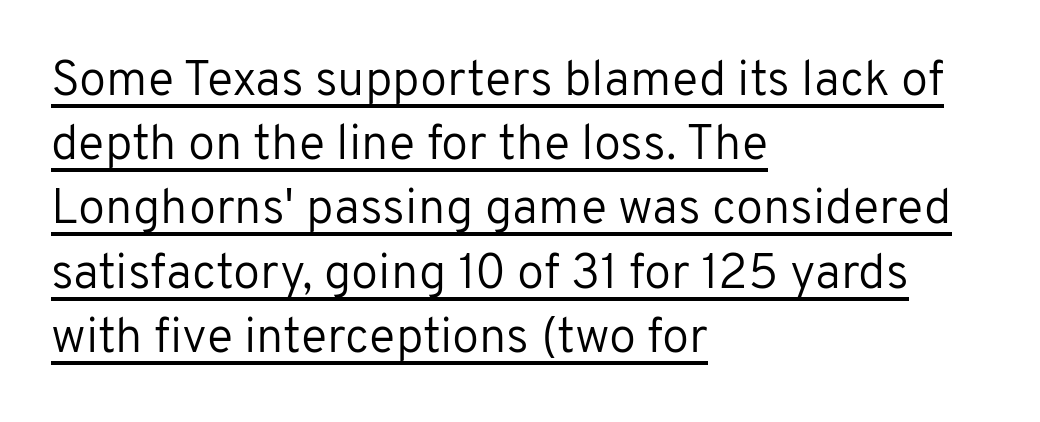
The image shows 49 px regular-weight sans-serif type, upright; set left-aligned, normal line spacing (1.31x), normal letter spacing, underlined; low stroke contrast and a medium x-height.
